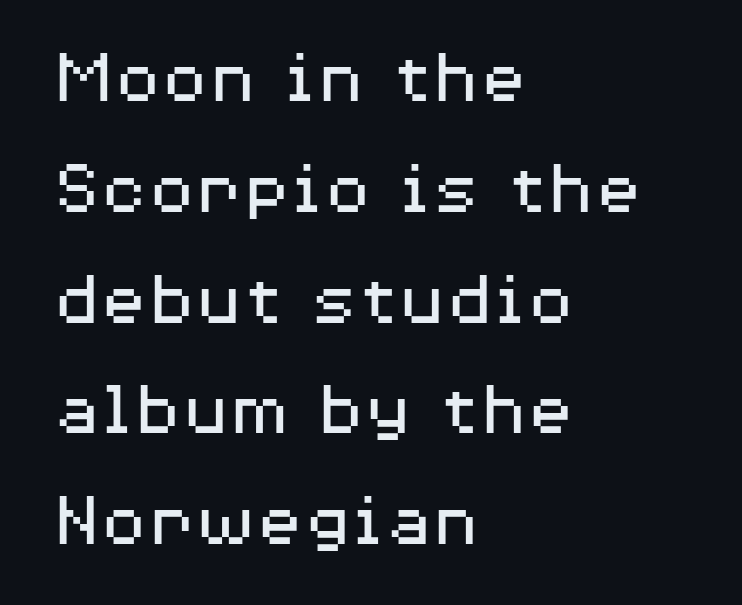
{"serif": "no", "italic": "no", "bold": "no", "weight": "regular", "width": "wide", "stroke_contrast": "medium", "x_height": "medium", "monospaced": "no", "underline": "no", "align": "left", "line_spacing": "normal", "line_spacing_ratio": 1.42, "letter_spacing": "normal", "letter_spacing_em": 0.0, "glyph_px": 78}
